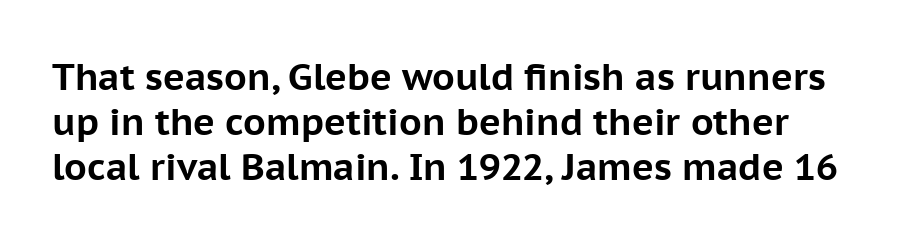
The image shows 37 px bold sans-serif type, upright; set line spacing 1.22x, normal letter spacing, not underlined; low stroke contrast and a medium x-height.
